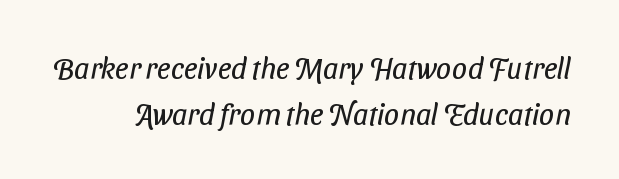
Q: Is the text bold? A: No.
Q: Is the typeface a serif or a sans-serif typeface? A: Sans-serif.
Q: Is the text underlined? A: No.
Q: Is the spacing between letters normal or unusually wide? A: Normal.
Q: Is the spacing between lines tight, normal or loose? A: Normal.
Q: Width (condensed, normal, or wide)? A: Condensed.
Q: Stroke contrast? A: Low.
Q: x-height? A: Medium.
Q: Monospaced? A: No.
